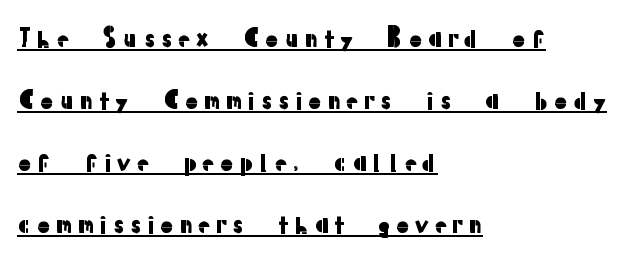
The image shows 25 px text type, upright; set left-aligned, loose line spacing (2.48x), underlined.
